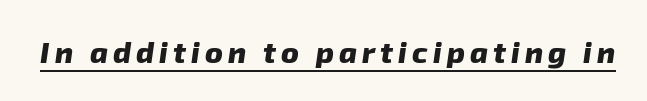
The face used here is proportionally spaced, like ordinary book or web type. The typeface chosen for these lines omits serifs. Strokes here are thick enough to call this a true bold. Notice how a bar underscores the lettering throughout.
